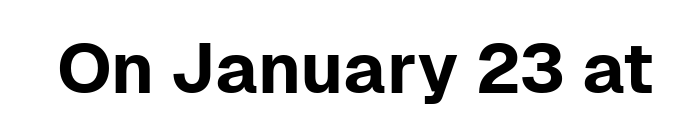
{"serif": "no", "italic": "no", "width": "normal", "stroke_contrast": "low", "x_height": "medium", "monospaced": "no", "underline": "no", "letter_spacing": "normal", "letter_spacing_em": 0.0, "glyph_px": 71}
